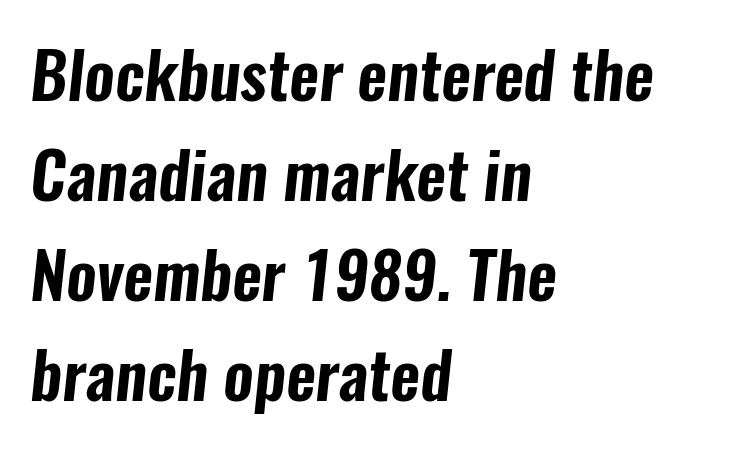
The image shows 65 px condensed sans-serif type; set left-aligned, normal line spacing (1.54x), normal letter spacing, not underlined; low stroke contrast and a medium x-height.
